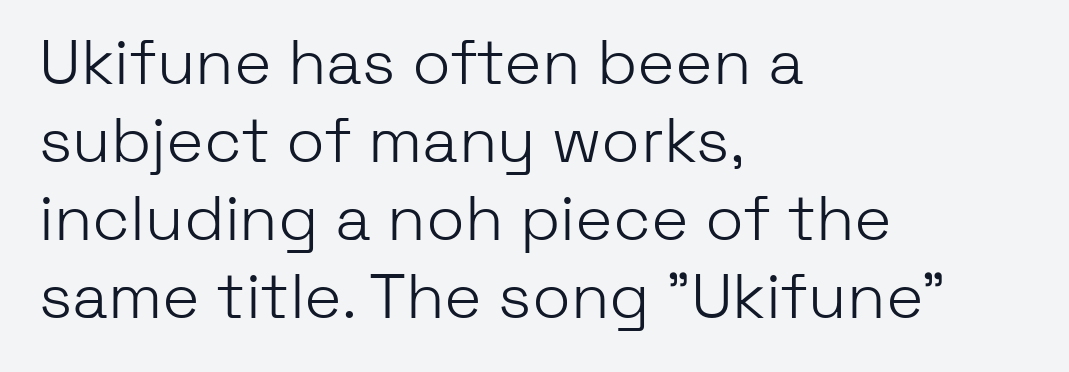
Check the space under the baseline: it is left empty. A typesetter would call this proportional, since set widths differ per character. The compositor pushed each line to the left boundary. The specimen reads as upright at a glance.
